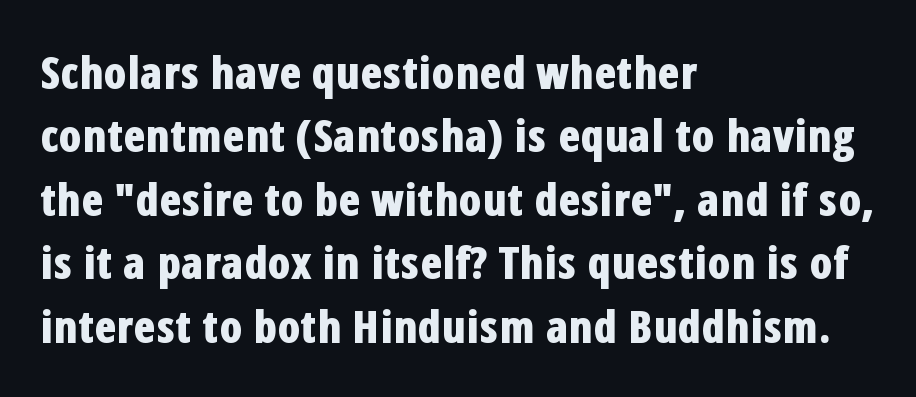
Characters follow at the spacing the type designer built in. The letters are bold, with thick, heavy strokes. The face used here is proportionally spaced, like ordinary book or web type. Look at the bottom of the vertical strokes: they stop flat, with no serifs. Normally led — the rows are evenly, conventionally spaced. The letters stand upright; this is a roman face.
